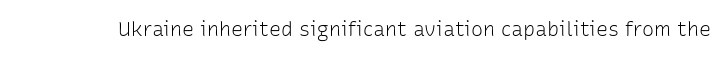
Q: Is the text bold? A: No.
Q: Is the text italic (slanted)? A: No, it is upright.
Q: Is the text underlined? A: No.
Q: Is the spacing between letters normal or unusually wide? A: Normal.
